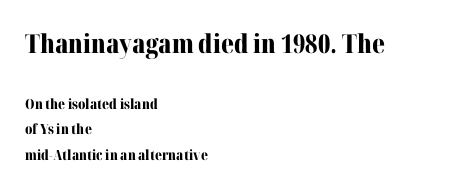
Compared with typical body copy, the letter spacing here is the same. In this sample the first text group is rendered at the bigger scale. The zone under the glyphs is completely vacant. The compositor pushed each line to the left boundary.
